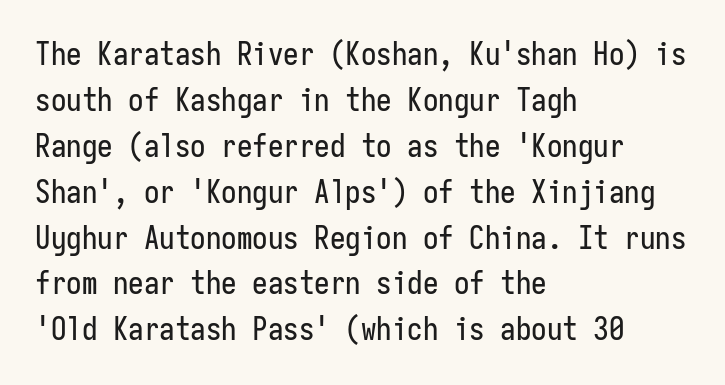
{"serif": "no", "italic": "no", "width": "condensed", "stroke_contrast": "low", "x_height": "medium", "monospaced": "yes", "underline": "no", "align": "left", "line_spacing": "normal", "line_spacing_ratio": 1.48, "letter_spacing": "normal", "letter_spacing_em": 0.0, "glyph_px": 31}
